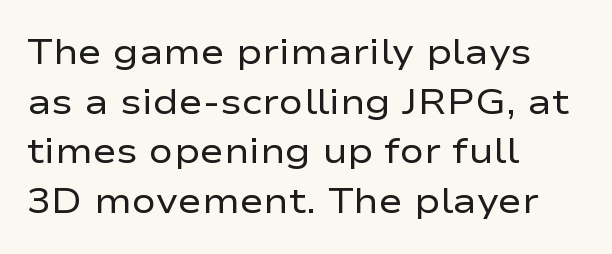
Any mark beneath the type? The region is blank. The lines are quadded left. The characters are drawn with everyday or finer stroke widths. Every character sits straight up, as roman type does. Letter spacing: default.
